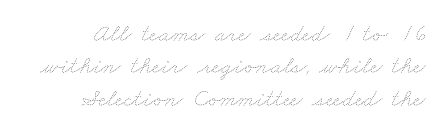
This rendering features lettering with no underline. Line spacing here is normal. Vertical stems look standard width or narrower in stroke. Characters follow at the spacing the type designer built in.
